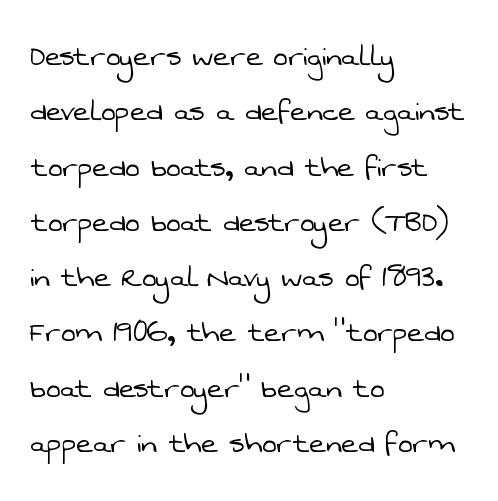
Vertical spacing — default. The letters advance in unequal steps, a hallmark of proportional type. Notice how the passage keeps a crisp vertical edge on the left only. Inter-character spacing is left at the font's built-in metrics. These lines are composed in type without serifs. This is not heavy type; no bold has been used.
